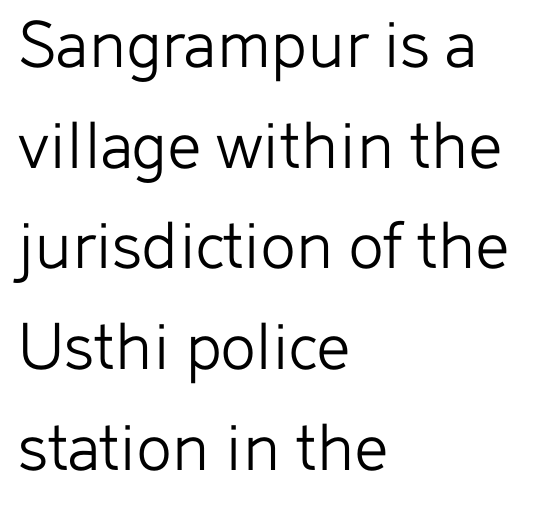
A typesetter would label this face a sans. The letters advance in unequal steps, a hallmark of proportional type. This is not heavy type; no bold has been used. The lines sit at an ordinary, default distance from one another. The typography opts for an upright posture over an oblique one. If you drew a ruler down the left edge, every line would touch it.
